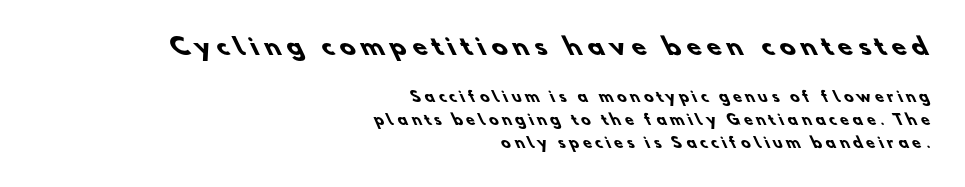
The image shows 23 px bold type; set right-aligned, normal line spacing (1.61x), unusually wide letter spacing (+0.28 em), not underlined; the first (top) block is 1.64x larger.
